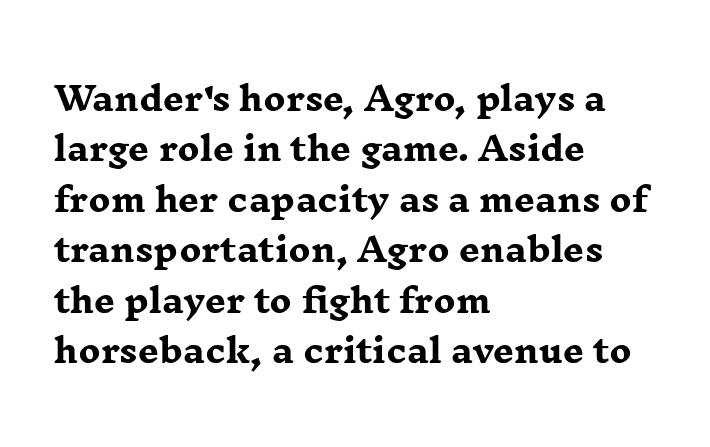
{"serif": "yes", "italic": "no", "bold": "yes", "weight": "heavy", "width": "wide", "stroke_contrast": "low", "x_height": "medium", "monospaced": "no", "underline": "no", "align": "left", "line_spacing": "normal", "line_spacing_ratio": 1.53, "letter_spacing": "normal", "letter_spacing_em": 0.0, "glyph_px": 33}
